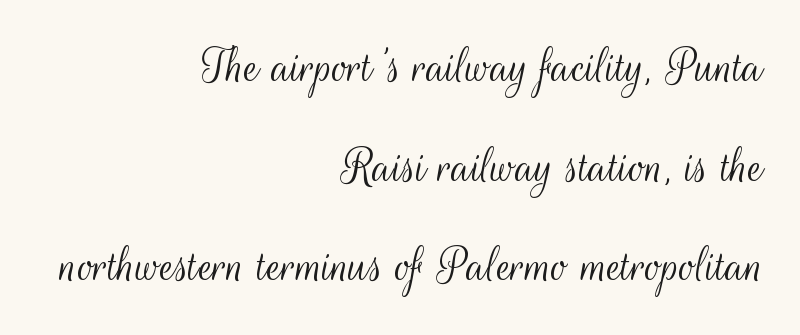
{"serif": "no", "bold": "no", "weight": "light", "width": "condensed", "stroke_contrast": "medium", "x_height": "small", "monospaced": "no", "underline": "no", "align": "right", "line_spacing_ratio": 1.88, "letter_spacing": "normal", "letter_spacing_em": 0.0, "glyph_px": 53}
